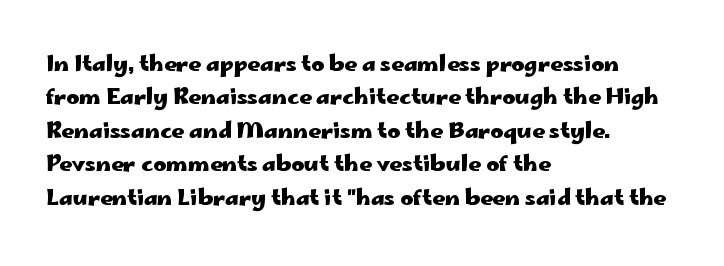
Q: Is the text bold? A: Yes.
Q: Is the text italic (slanted)? A: No, it is upright.
Q: Is the text underlined? A: No.
Q: How is the paragraph aligned? A: Left-aligned.
Q: Is the spacing between letters normal or unusually wide? A: Normal.
Q: Is the spacing between lines tight, normal or loose? A: Normal.
